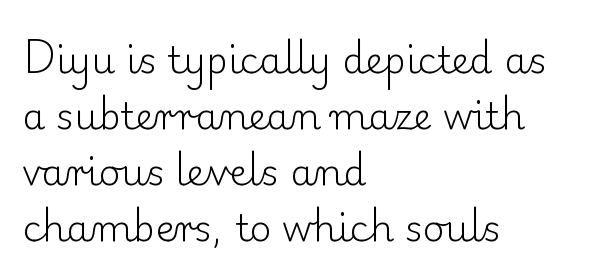
Clear beneath every line of the passage. The typesetting does not lean heavy: it is not bold. Leading matches the norm, producing a regular column.
